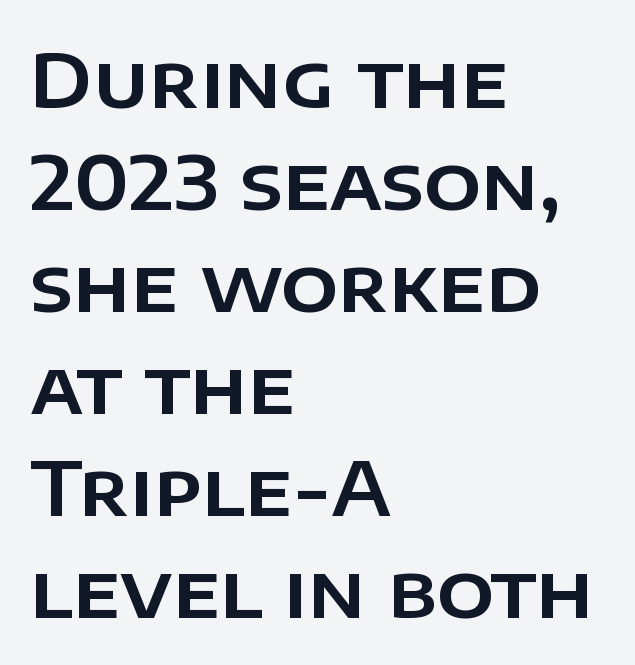
The image shows 75 px sans-serif type, upright; set left-aligned, normal line spacing (1.36x), normal letter spacing, not underlined; low stroke contrast and a large x-height.
